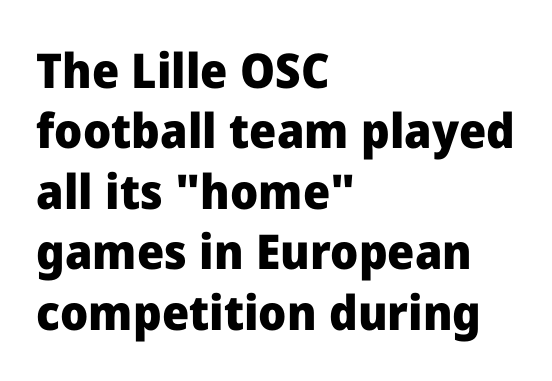
The image shows 48 px heavy sans-serif type, upright; set left-aligned, normal line spacing (1.26x), normal letter spacing, not underlined; low stroke contrast and a medium x-height.
